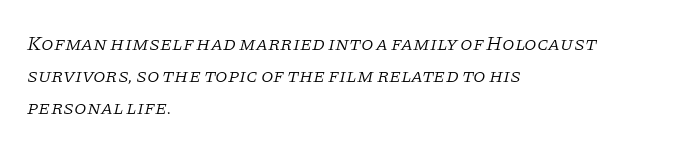
The type is set solid horizontally, with unmodified tracking. Ink coverage per letter is moderate at most. The designer left line spacing at the default. Decoration check: the copy has no underline. When letters slant like this, we call the style italic. Line starts are locked; line ends wander.
